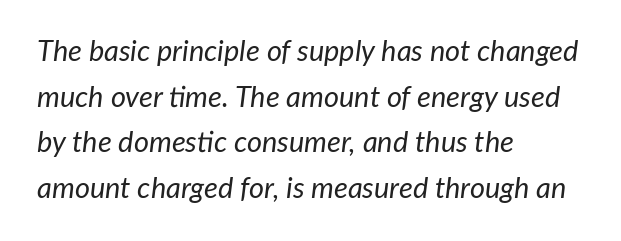
Q: Is the text bold? A: No.
Q: Is the text italic (slanted)? A: Yes, it leans right by about 7 degrees.
Q: Is the text underlined? A: No.
Q: How is the paragraph aligned? A: Left-aligned.
Q: Is the spacing between letters normal or unusually wide? A: Normal.
Q: Is the spacing between lines tight, normal or loose? A: Normal.
Q: Width (condensed, normal, or wide)? A: Normal.
Q: Stroke contrast? A: Low.
Q: x-height? A: Medium.
Q: Monospaced? A: No.
